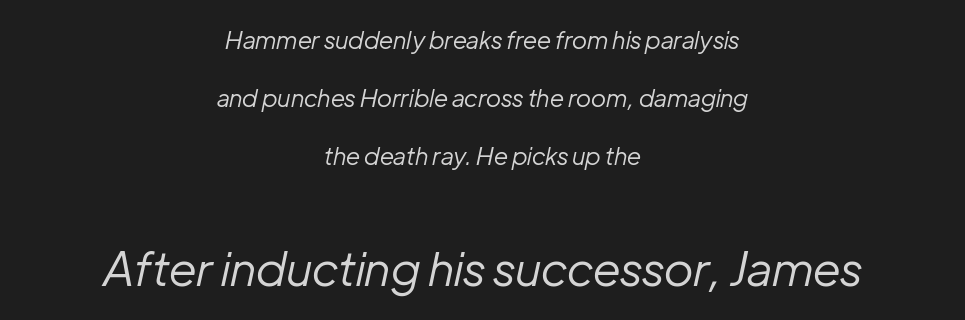
{"italic": "yes", "lean": "right", "slant_degrees": 12, "bold": "no", "weight": "regular", "width": "normal", "stroke_contrast": "low", "x_height": "medium", "monospaced": "no", "underline": "no", "align": "center", "line_spacing": "loose", "line_spacing_ratio": 2.42, "letter_spacing": "normal", "letter_spacing_em": 0.0, "larger_block": "second", "size_ratio": 1.96, "glyph_px": 47}
